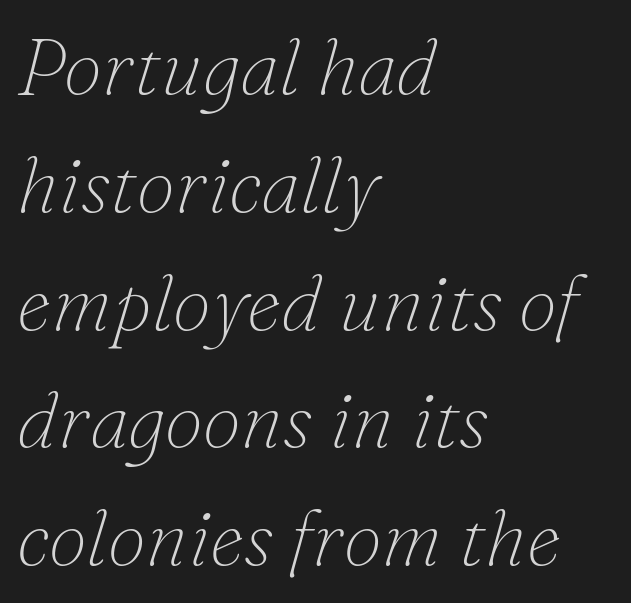
The space beneath each line is pristine and unruled. Weight class: somewhere from thin through regular. The rendering keeps characters at their native spacing. Quick note: italic. This block has exactly the height ordinary leading produces.
